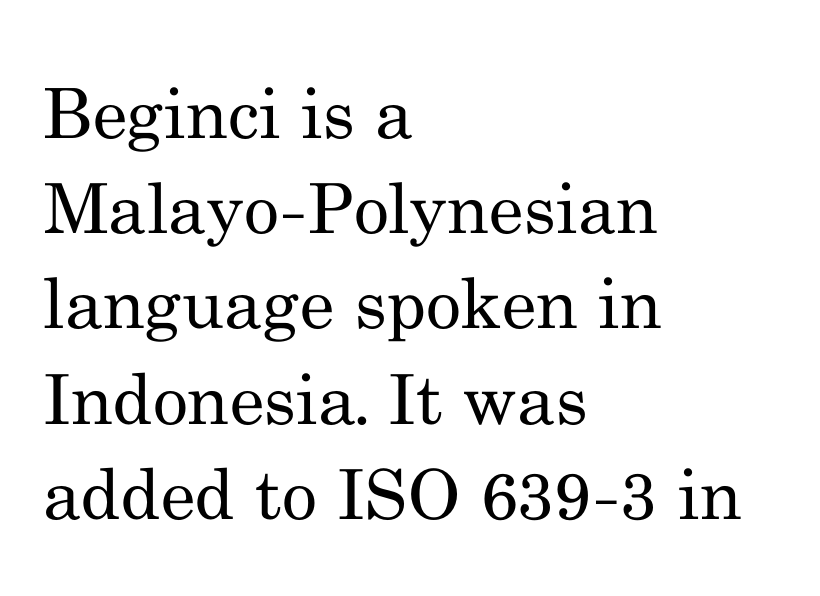
Q: Is the text bold? A: No.
Q: Is the text italic (slanted)? A: No, it is upright.
Q: Is the typeface a serif or a sans-serif typeface? A: Serif.
Q: Is the text underlined? A: No.
Q: How is the paragraph aligned? A: Left-aligned.
Q: Is the spacing between letters normal or unusually wide? A: Normal.
Q: Is the spacing between lines tight, normal or loose? A: Normal.
Q: Width (condensed, normal, or wide)? A: Normal.
Q: Stroke contrast? A: Medium.
Q: x-height? A: Small.
Q: Monospaced? A: No.
